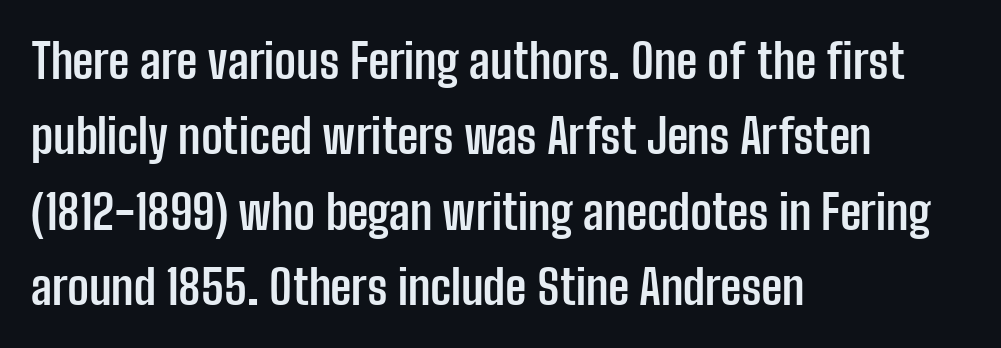
The image shows 48 px semibold, condensed sans-serif type, upright; set left-aligned, normal line spacing (1.57x), normal letter spacing, not underlined; low stroke contrast and a medium x-height.
